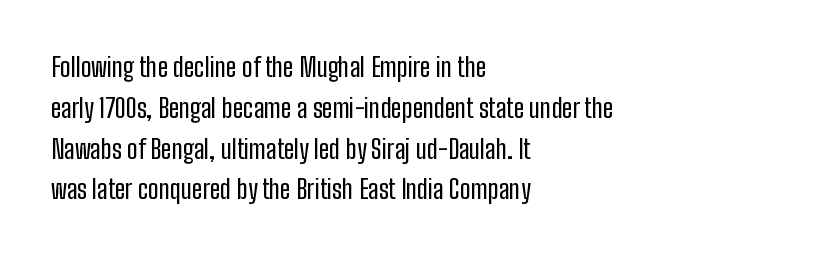
{"italic": "no", "underline": "no", "align": "left", "line_spacing": "normal", "line_spacing_ratio": 1.57, "letter_spacing": "normal", "letter_spacing_em": 0.0, "glyph_px": 26}
